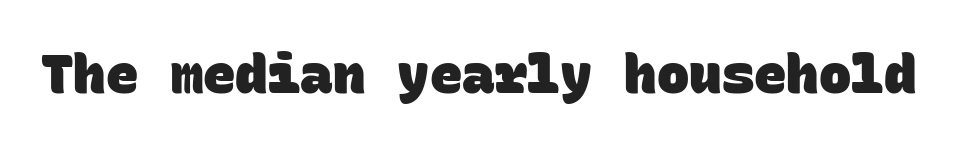
Q: Is the text bold? A: Yes.
Q: Is the typeface a serif or a sans-serif typeface? A: Sans-serif.
Q: Is the text underlined? A: No.
Q: Is the spacing between letters normal or unusually wide? A: Normal.
Q: Width (condensed, normal, or wide)? A: Normal.
Q: Stroke contrast? A: Low.
Q: x-height? A: Large.
Q: Monospaced? A: Yes.
